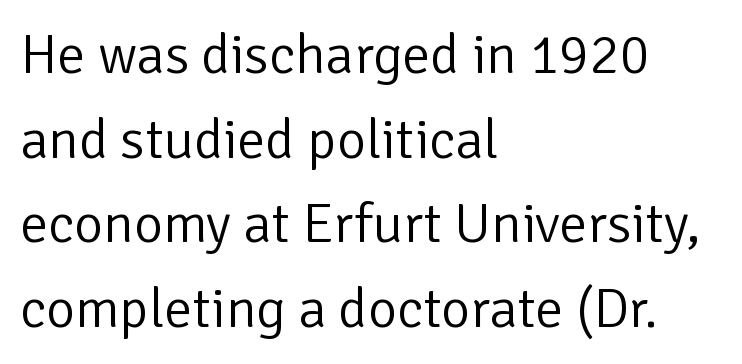
The image shows 56 px light sans-serif type, upright; set left-aligned, normal line spacing (1.51x), normal letter spacing, not underlined; low stroke contrast and a medium x-height.
